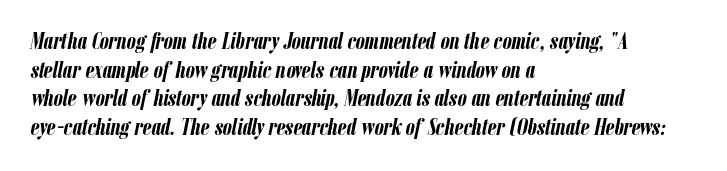
{"italic": "yes", "lean": "right", "slant_degrees": 12, "bold": "yes", "underline": "no", "align": "left", "line_spacing_ratio": 1.24, "letter_spacing": "normal", "letter_spacing_em": 0.0, "glyph_px": 23}
